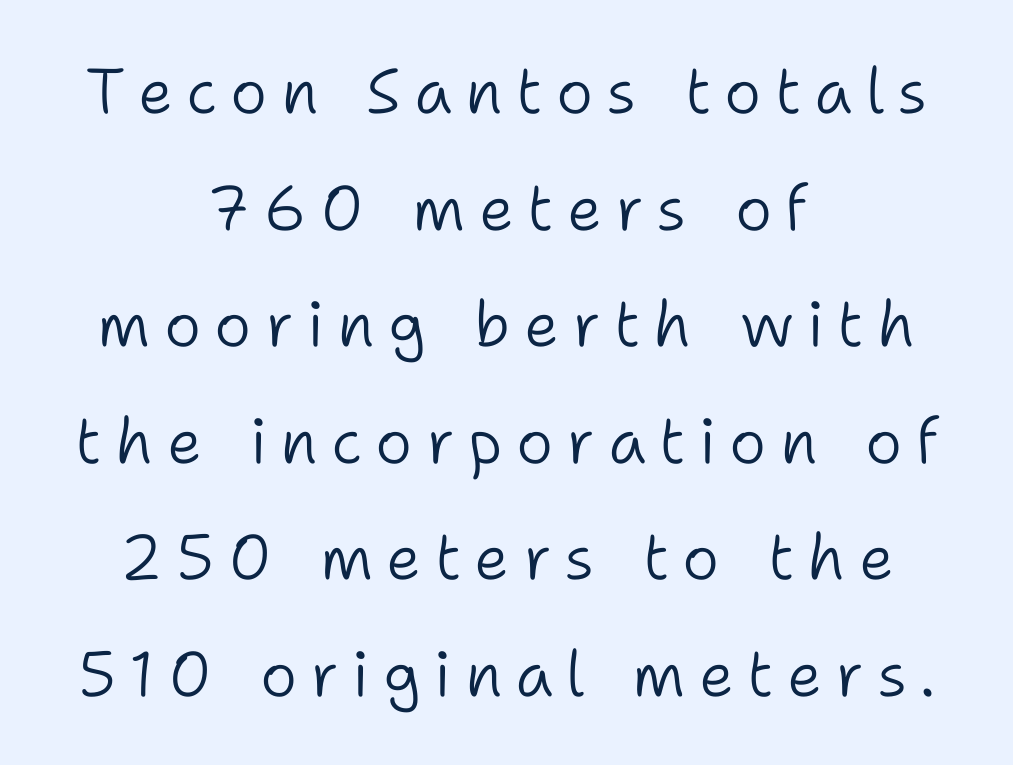
The image shows 63 px light sans-serif type, upright; set centered, line spacing 1.85x, unusually wide letter spacing (+0.21 em), not underlined; low stroke contrast and a medium x-height.
